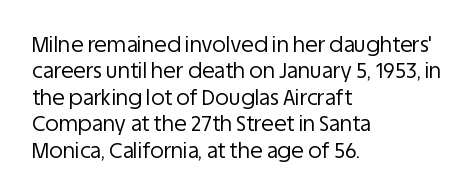
Q: Is the text bold? A: No.
Q: Is the text italic (slanted)? A: No, it is upright.
Q: Is the text underlined? A: No.
Q: How is the paragraph aligned? A: Left-aligned.
Q: Is the spacing between letters normal or unusually wide? A: Normal.
Q: Is the spacing between lines tight, normal or loose? A: Normal.
